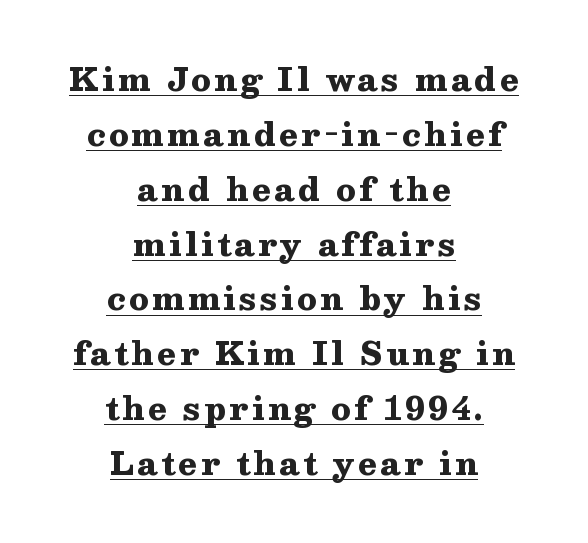
On the weight axis this lands at bold, roughly 700. Quick note: underline on. Check where the strokes stop: tiny serifs finish them off. Short and long lines alike share a common midpoint.
